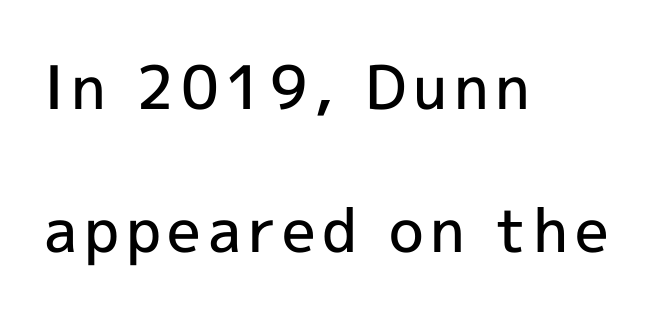
The image shows 60 px semibold sans-serif type, upright; set left-aligned, loose line spacing (2.38x), not underlined; a medium x-height.
